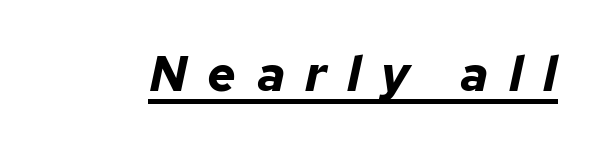
What weight is shown? A full bold with thick strokes. Do the characters align in a grid? No, the font is proportional. Looks like someone drew a line under every word here. An italicized treatment has been applied to the whole sample. Does extra space separate the letters? Yes, quite a lot of it.
